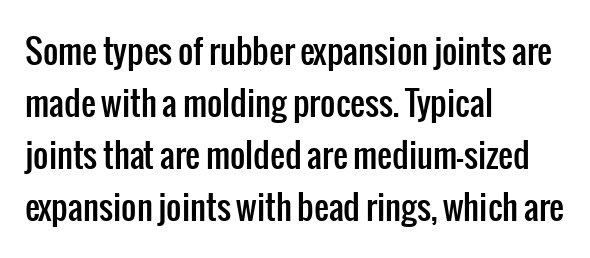
The image shows 33 px condensed sans-serif type, upright; set left-aligned, normal line spacing (1.58x), normal letter spacing, not underlined; low stroke contrast and a medium x-height.
